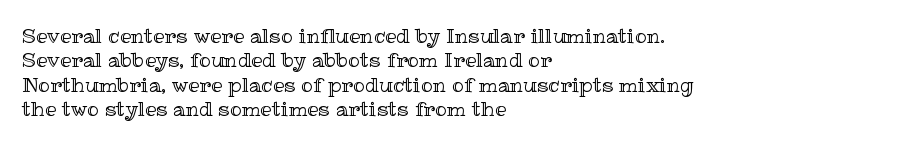
Q: Is the text italic (slanted)? A: No, it is upright.
Q: Is the text underlined? A: No.
Q: How is the paragraph aligned? A: Left-aligned.
Q: Is the spacing between letters normal or unusually wide? A: Normal.
